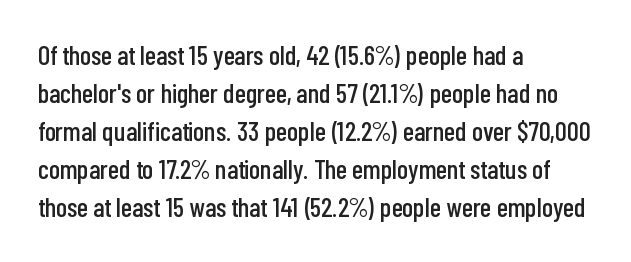
The image shows 27 px text type, upright; set left-aligned, normal line spacing (1.41x), normal letter spacing, not underlined.
